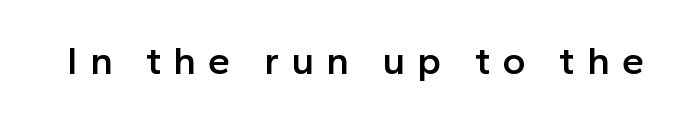
Q: Is the text bold? A: Semi-bold.
Q: Is the text italic (slanted)? A: No, it is upright.
Q: Is the typeface a serif or a sans-serif typeface? A: Sans-serif.
Q: Is the text underlined? A: No.
Q: Is the spacing between letters normal or unusually wide? A: Unusually wide.
Q: Width (condensed, normal, or wide)? A: Normal.
Q: x-height? A: Medium.
Q: Monospaced? A: No.
